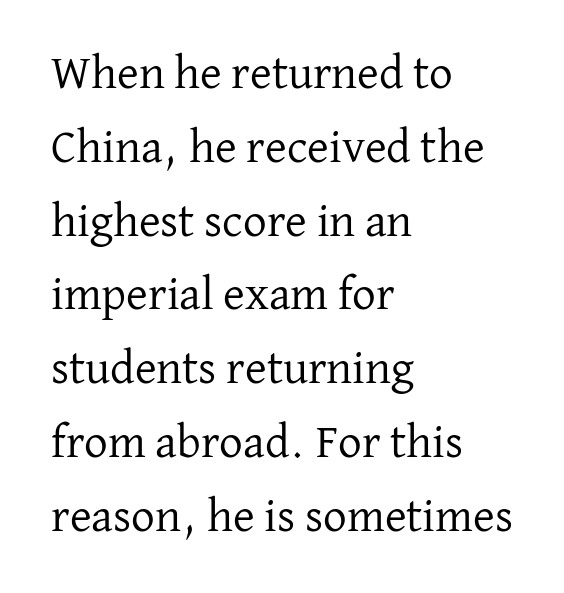
Are there feet on the stems? There are — it's a serif. The passage shown stacks its lines at a standard gap. Where is the straight margin? On the left. The face looks like a standard text weight, possibly lighter.
